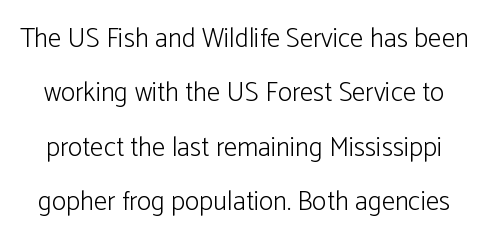
What stands out about the letter spacing? Nothing — it is the standard amount. Is the type heavy? It reads as light-to-regular instead. The type sits square on the baseline with zero lean. Summary of vertical rhythm: relaxed, with wide interline spacing. Descenders are the only things crossing below the line.
